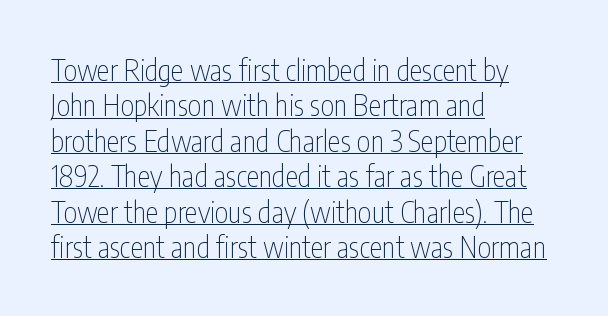
{"serif": "no", "italic": "no", "bold": "no", "weight": "thin", "width": "condensed", "stroke_contrast": "low", "x_height": "medium", "monospaced": "no", "underline": "yes", "align": "left", "line_spacing_ratio": 1.22, "letter_spacing": "normal", "letter_spacing_em": 0.0, "glyph_px": 29}
